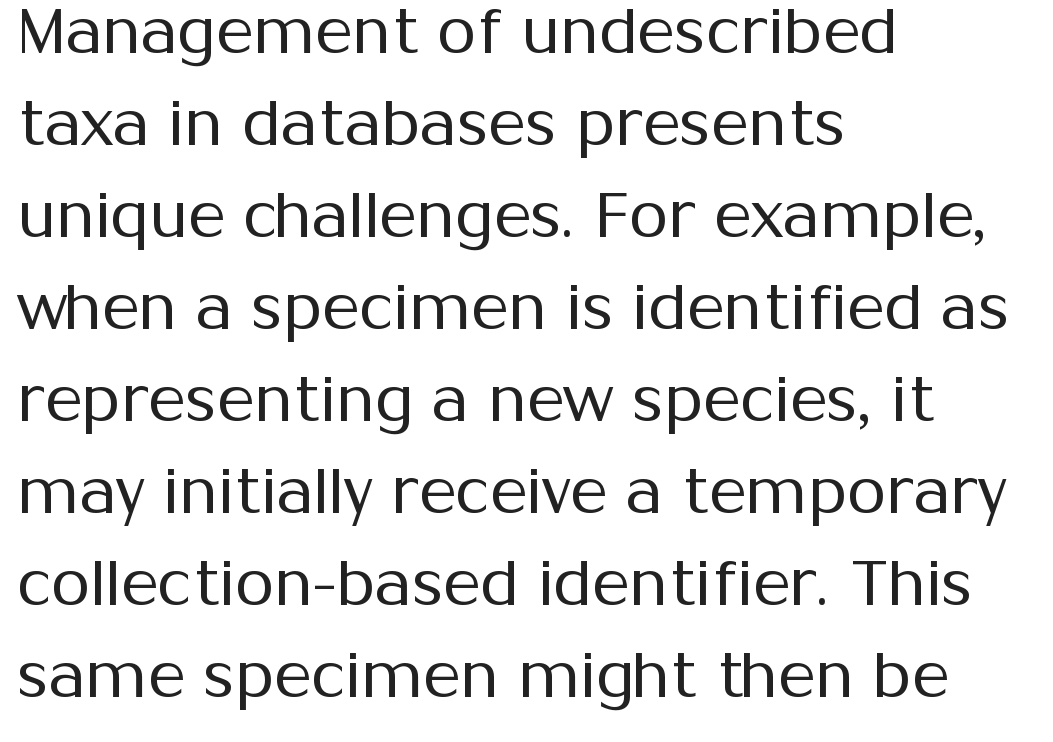
{"serif": "no", "italic": "no", "bold": "no", "weight": "regular", "width": "normal", "stroke_contrast": "medium", "x_height": "medium", "monospaced": "no", "underline": "no", "align": "left", "line_spacing": "normal", "line_spacing_ratio": 1.46, "letter_spacing": "normal", "letter_spacing_em": 0.0, "glyph_px": 63}
